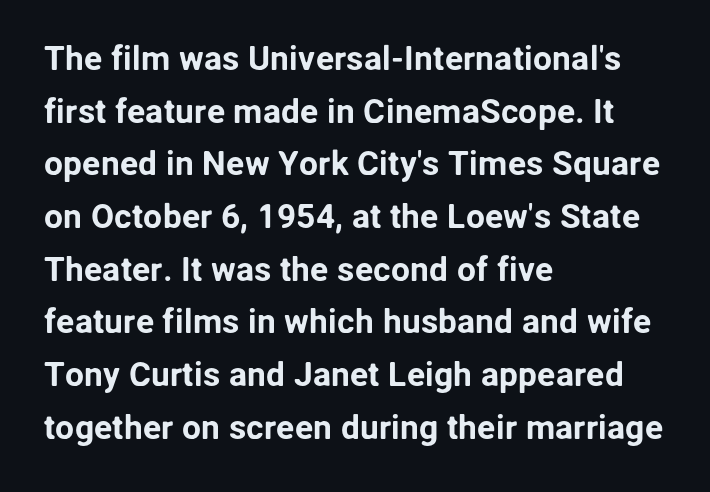
Q: Is the text italic (slanted)? A: No, it is upright.
Q: Is the typeface a serif or a sans-serif typeface? A: Sans-serif.
Q: Is the text underlined? A: No.
Q: How is the paragraph aligned? A: Left-aligned.
Q: Is the spacing between letters normal or unusually wide? A: Normal.
Q: Is the spacing between lines tight, normal or loose? A: Normal.
Q: Width (condensed, normal, or wide)? A: Normal.
Q: Stroke contrast? A: Low.
Q: x-height? A: Medium.
Q: Monospaced? A: No.
